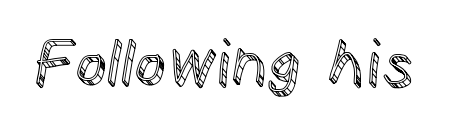
The image shows 63 px text type; set normal letter spacing, not underlined; a large x-height.
